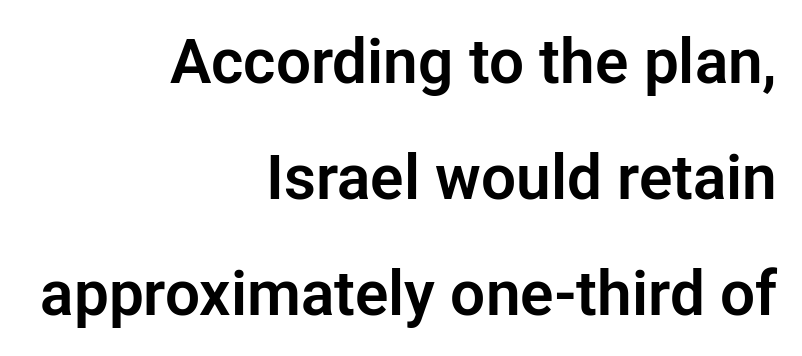
The image shows 62 px sans-serif type, upright; set right-aligned, line spacing 1.87x, normal letter spacing, not underlined; low stroke contrast and a medium x-height.
